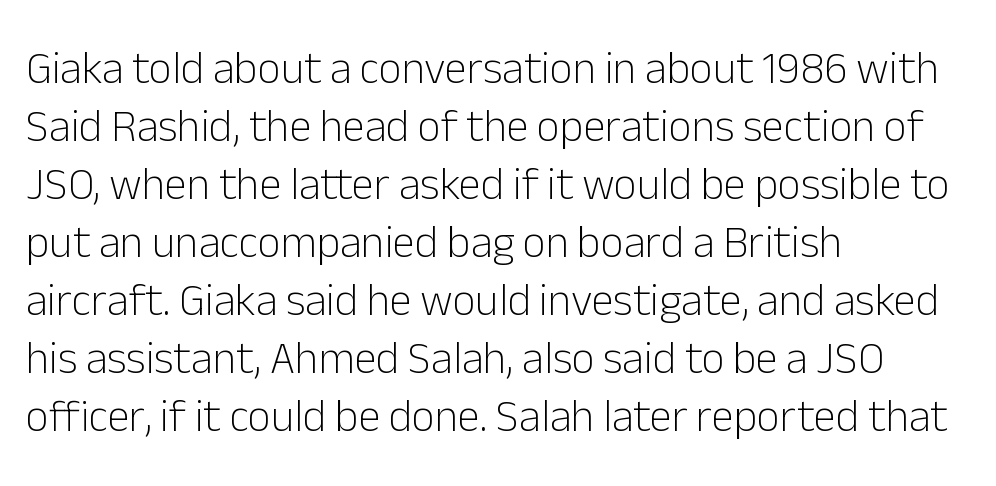
Q: Is the text bold? A: No.
Q: Is the text italic (slanted)? A: No, it is upright.
Q: Is the typeface a serif or a sans-serif typeface? A: Sans-serif.
Q: Is the text underlined? A: No.
Q: How is the paragraph aligned? A: Left-aligned.
Q: Is the spacing between letters normal or unusually wide? A: Normal.
Q: Is the spacing between lines tight, normal or loose? A: Normal.
Q: Width (condensed, normal, or wide)? A: Normal.
Q: Stroke contrast? A: Low.
Q: x-height? A: Medium.
Q: Monospaced? A: No.
